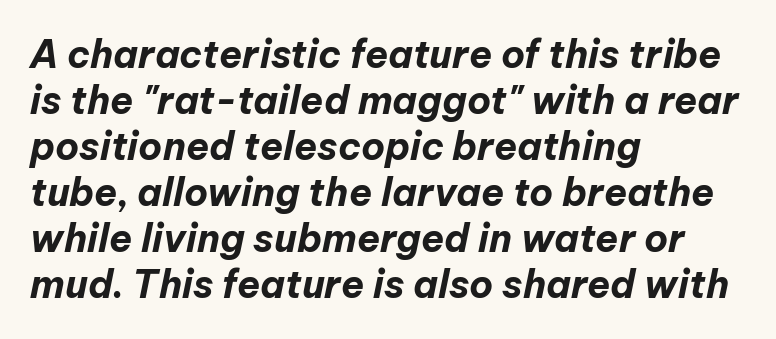
The area under the type is left untouched. Compared with a centered layout, this one pins lines to the left instead. No extra tracking has been applied to these lines. This sample has the flowing, uneven cadence of proportional lettering.
